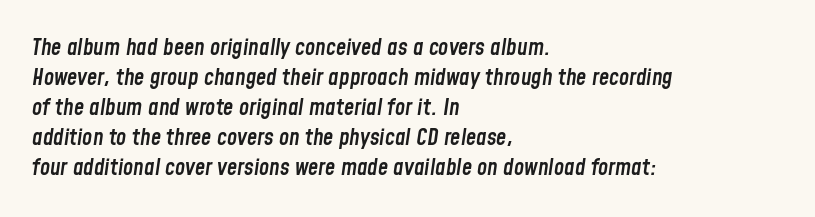
Q: Is the text bold? A: Semi-bold.
Q: Is the text italic (slanted)? A: Yes, it leans right by about 8 degrees.
Q: Is the text underlined? A: No.
Q: How is the paragraph aligned? A: Left-aligned.
Q: Is the spacing between letters normal or unusually wide? A: Normal.
Q: Is the spacing between lines tight, normal or loose? A: Normal.
